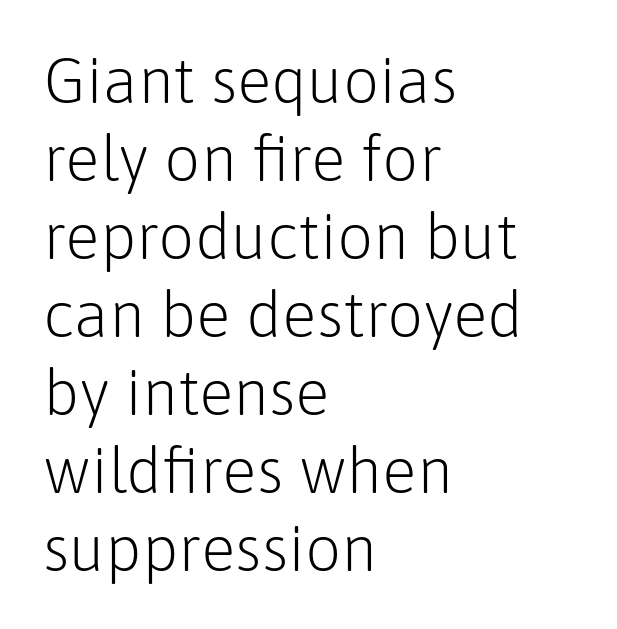
Q: Is the text bold? A: No.
Q: Is the text italic (slanted)? A: No, it is upright.
Q: Is the typeface a serif or a sans-serif typeface? A: Sans-serif.
Q: Is the text underlined? A: No.
Q: How is the paragraph aligned? A: Left-aligned.
Q: Is the spacing between letters normal or unusually wide? A: Normal.
Q: Width (condensed, normal, or wide)? A: Normal.
Q: Stroke contrast? A: Low.
Q: x-height? A: Medium.
Q: Monospaced? A: No.
